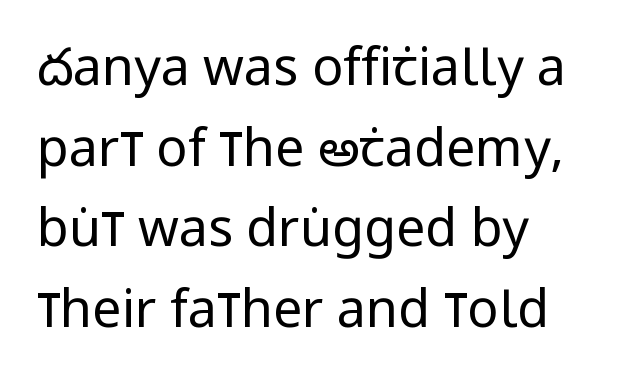
The image shows 52 px regular-weight, condensed sans-serif type, upright; set left-aligned, normal line spacing (1.55x), normal letter spacing, not underlined; low stroke contrast and a large x-height.
